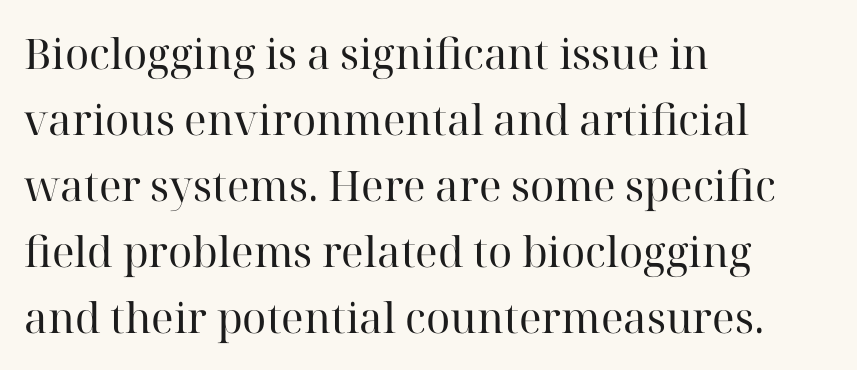
{"serif": "yes", "italic": "no", "bold": "no", "weight": "regular", "width": "normal", "stroke_contrast": "high", "x_height": "medium", "monospaced": "no", "underline": "no", "align": "left", "line_spacing": "normal", "line_spacing_ratio": 1.57, "letter_spacing": "normal", "letter_spacing_em": 0.0, "glyph_px": 42}
